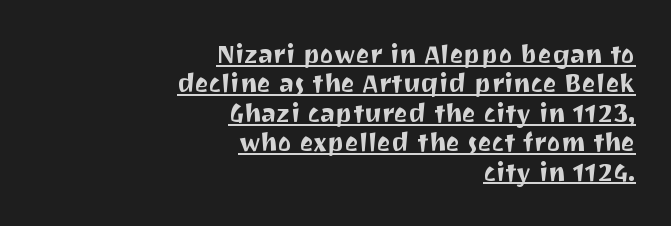
{"italic": "no", "underline": "yes", "align": "right", "line_spacing": "tight", "line_spacing_ratio": 1.13, "letter_spacing": "normal", "letter_spacing_em": 0.0, "glyph_px": 26}
